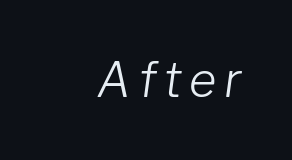
Q: Is the text bold? A: No.
Q: Is the text italic (slanted)? A: Yes, it leans right by about 8 degrees.
Q: Is the text underlined? A: No.
Q: Width (condensed, normal, or wide)? A: Normal.
Q: Stroke contrast? A: Low.
Q: x-height? A: Medium.
Q: Monospaced? A: No.
